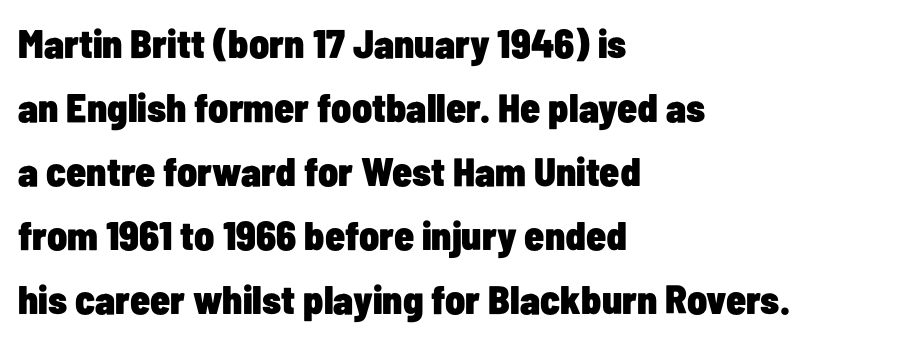
{"serif": "no", "italic": "no", "bold": "yes", "weight": "heavy", "width": "condensed", "stroke_contrast": "low", "x_height": "medium", "monospaced": "no", "underline": "no", "align": "left", "line_spacing": "normal", "line_spacing_ratio": 1.6, "letter_spacing": "normal", "letter_spacing_em": 0.0, "glyph_px": 40}
